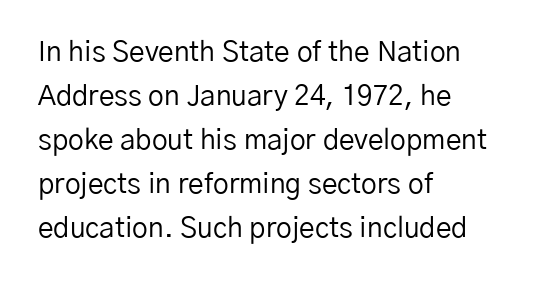
The image shows 28 px regular-weight sans-serif type, upright; set left-aligned, normal line spacing (1.57x), normal letter spacing, not underlined; low stroke contrast and a medium x-height.
